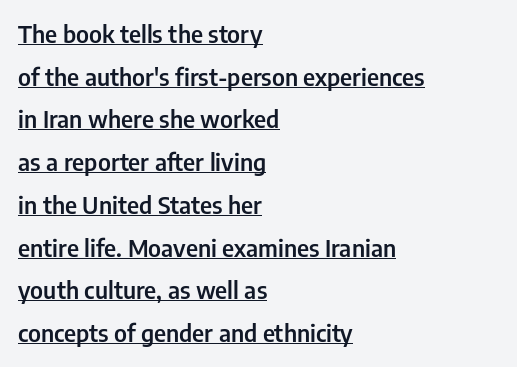
{"italic": "no", "bold": "semi", "underline": "yes", "align": "left", "line_spacing_ratio": 1.78, "letter_spacing": "normal", "letter_spacing_em": 0.0, "glyph_px": 24}
